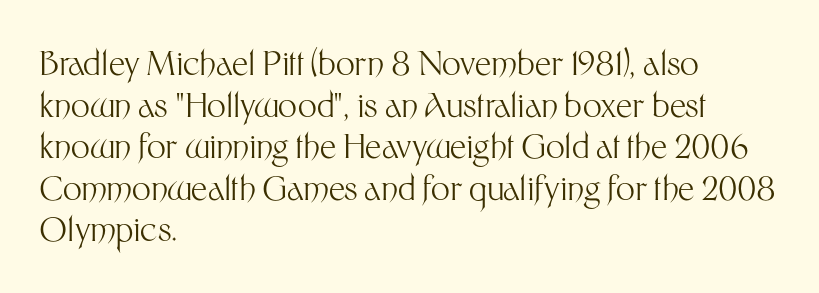
Which margin do the lines hug? The left one — the right edge is uneven. The rendering uses natural spacing where letterforms have individual widths. Italic: no, the glyphs are upright roman. This rendering leaves character spacing at its baseline value.
